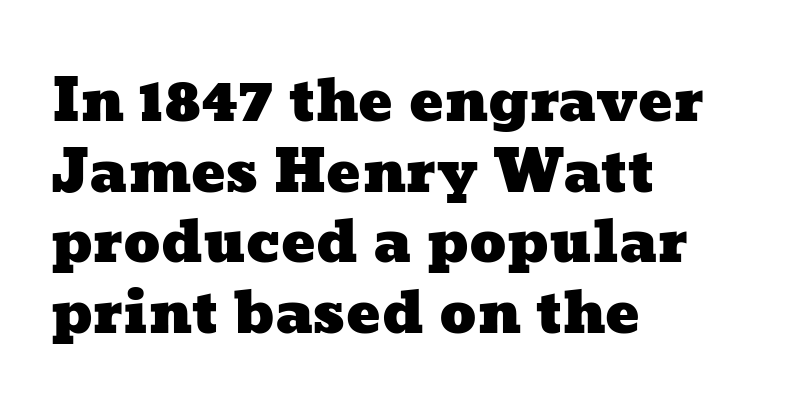
Q: Is the text underlined? A: No.
Q: How is the paragraph aligned? A: Left-aligned.
Q: Is the spacing between letters normal or unusually wide? A: Normal.
Q: Width (condensed, normal, or wide)? A: Wide.
Q: Stroke contrast? A: Low.
Q: x-height? A: Medium.
Q: Monospaced? A: No.
